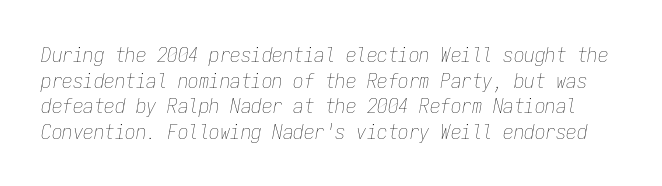
Q: Is the text bold? A: No.
Q: Is the text italic (slanted)? A: Yes, it leans right by about 9 degrees.
Q: Is the text underlined? A: No.
Q: Is the spacing between letters normal or unusually wide? A: Normal.
